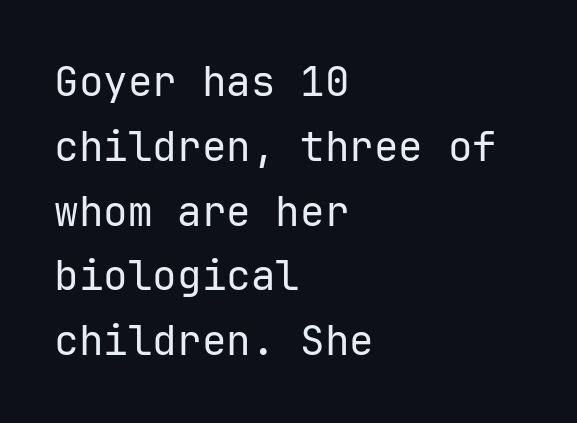
Just letters on the line, the space beneath them empty. I'd call this a sans setting — the letters go barefoot. The typesetting does not lean heavy: it is not bold. The typography opts for an upright posture over an oblique one.
